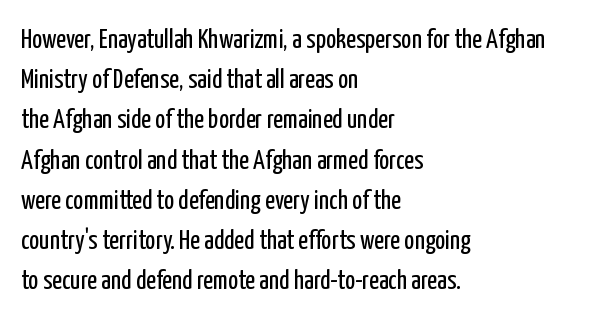
The image shows 27 px text type, upright; set left-aligned, normal line spacing (1.49x), normal letter spacing, not underlined.
